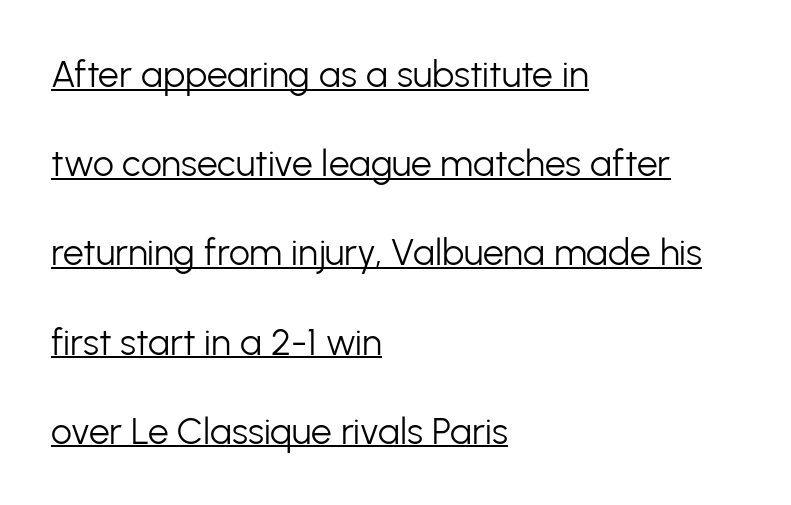
The image shows 37 px light sans-serif type, upright; set left-aligned, loose line spacing (2.41x), normal letter spacing, underlined; low stroke contrast and a medium x-height.
